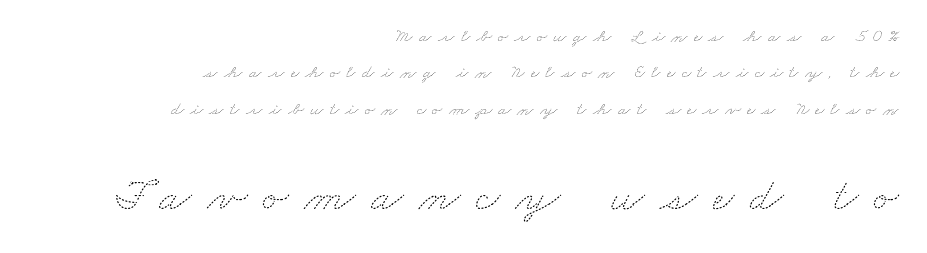
{"bold": "no", "weight": "thin", "width": "wide", "stroke_contrast": "medium", "x_height": "small", "monospaced": "no", "underline": "no", "align": "right", "line_spacing": "loose", "line_spacing_ratio": 1.92, "letter_spacing": "wide", "letter_spacing_em": 0.32, "larger_block": "second", "size_ratio": 2.53, "glyph_px": 48}
